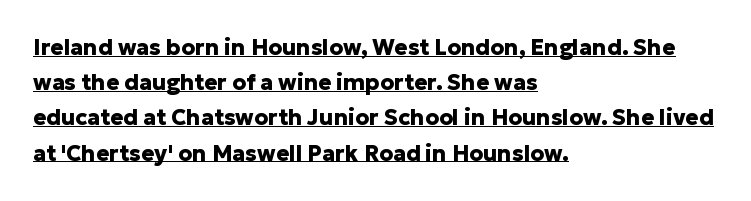
{"italic": "no", "bold": "yes", "underline": "yes", "align": "left", "line_spacing": "normal", "line_spacing_ratio": 1.6, "letter_spacing": "normal", "letter_spacing_em": 0.0, "glyph_px": 22}
